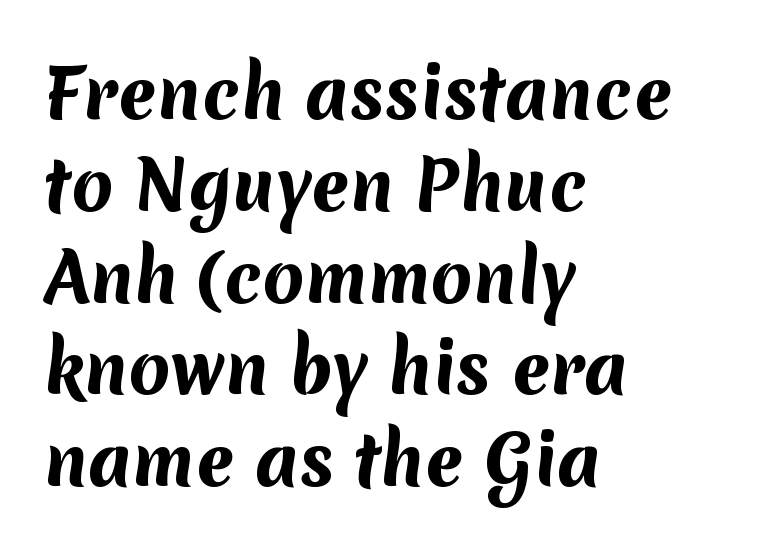
Q: Is the text bold? A: Yes.
Q: Is the typeface a serif or a sans-serif typeface? A: Sans-serif.
Q: Is the text underlined? A: No.
Q: How is the paragraph aligned? A: Left-aligned.
Q: Is the spacing between letters normal or unusually wide? A: Normal.
Q: Is the spacing between lines tight, normal or loose? A: Normal.
Q: Width (condensed, normal, or wide)? A: Normal.
Q: Stroke contrast? A: Medium.
Q: x-height? A: Medium.
Q: Monospaced? A: No.
